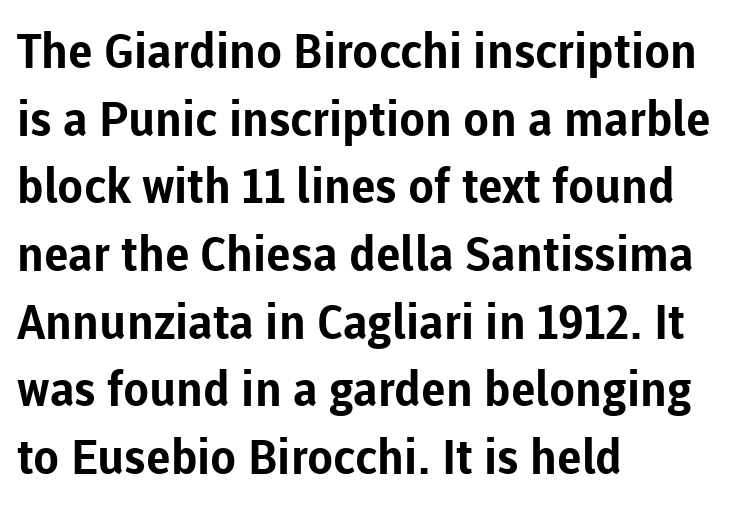
The image shows 48 px bold sans-serif type, upright; set left-aligned, normal line spacing (1.41x), normal letter spacing, not underlined; low stroke contrast and a medium x-height.
